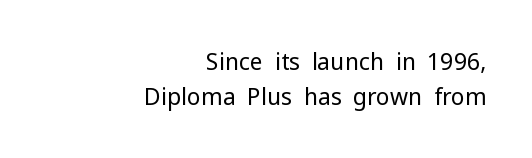
{"italic": "no", "bold": "no", "underline": "no", "align": "right", "line_spacing": "normal", "line_spacing_ratio": 1.51, "letter_spacing": "normal", "letter_spacing_em": 0.0, "glyph_px": 23}
